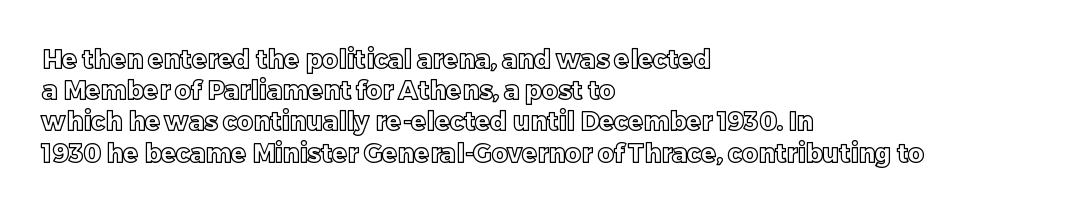
The image shows 25 px text type, upright; set left-aligned, normal line spacing (1.25x), normal letter spacing, not underlined.
